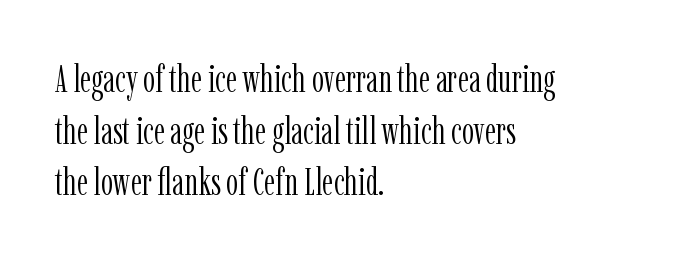
The image shows 38 px light, condensed serif type, upright; set left-aligned, normal line spacing (1.36x), normal letter spacing, not underlined; low stroke contrast and a medium x-height.
